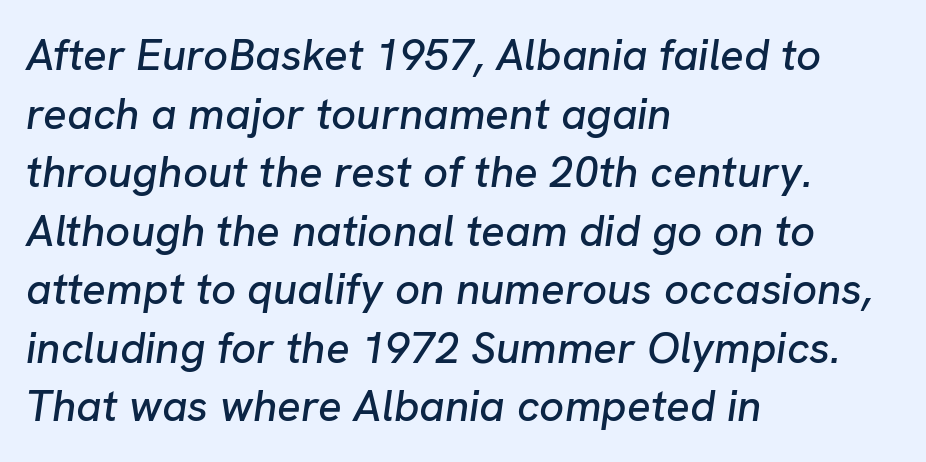
The zone under the glyphs is completely vacant. Proportional: the letters do not fall into vertical columns. The rendering keeps characters at their native spacing. An italicized treatment has been applied to the whole sample.
